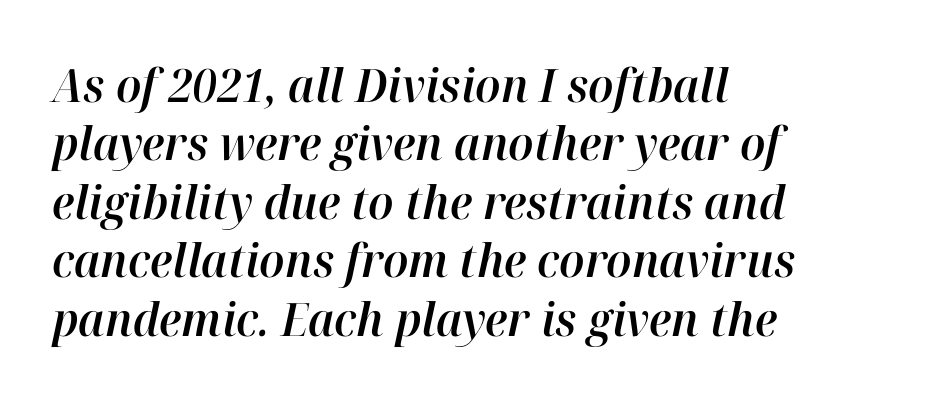
The leading is moderate, giving the passage an even texture. The letters advance in unequal steps, a hallmark of proportional type. The paragraph shown leans on its left margin. The space directly below the letters is spotless. Is the letter spacing exaggerated? No — it looks like the ordinary default.
